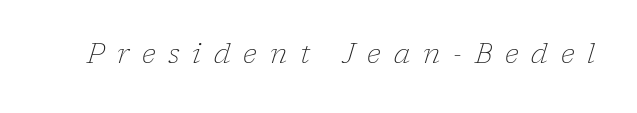
The strokes carry an ordinary text weight at most. Plain, unruled lines of type. Every character sits at an angle, as italics do. Look at the bottom of the vertical strokes: they flare into serifs here. Each letter keeps its own natural width here, so spacing adapts to shape. You could only call the tracking loose — the letters float apart.
